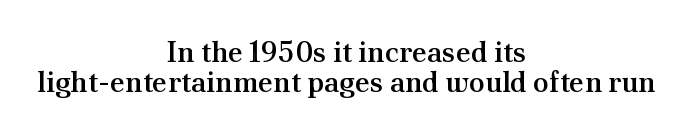
You could call the tracking neutral — neither tight nor loose. Line spacing here is tight. A typesetter would call this proportional, since set widths differ per character. Neither beginnings nor endings align; midpoints do. To sum up the face: it has serifs.
